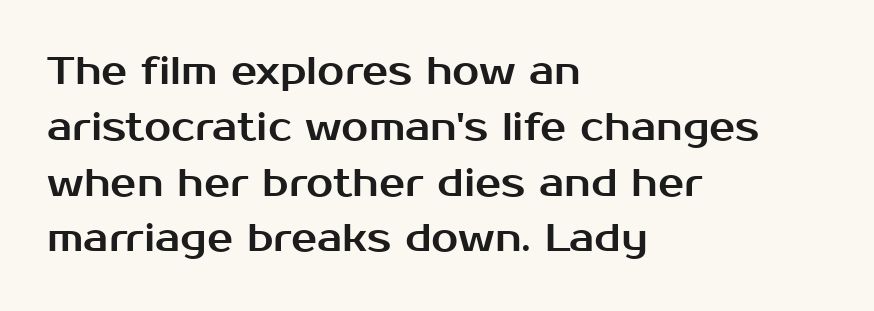
{"serif": "no", "italic": "no", "width": "normal", "stroke_contrast": "medium", "x_height": "medium", "monospaced": "no", "underline": "no", "align": "left", "line_spacing": "normal", "line_spacing_ratio": 1.43, "letter_spacing": "normal", "letter_spacing_em": 0.0, "glyph_px": 39}
